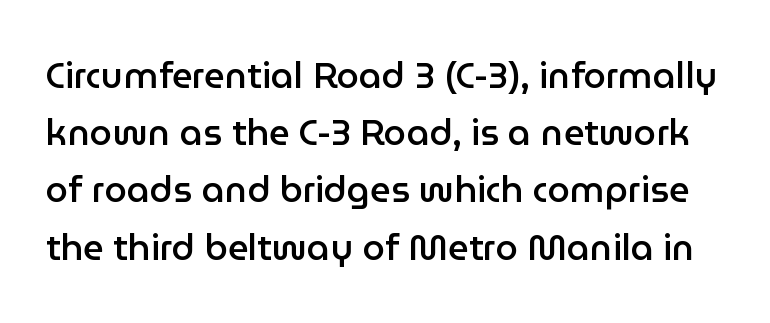
Stroke thickness is moderately raised; the sample reads as semibold. One glance says typical: line gaps are just what's usual. Notice how the stems are strictly vertical — no italics here. There is no visible air inserted between adjacent glyphs. A clean baseline with only descenders dipping below it.
